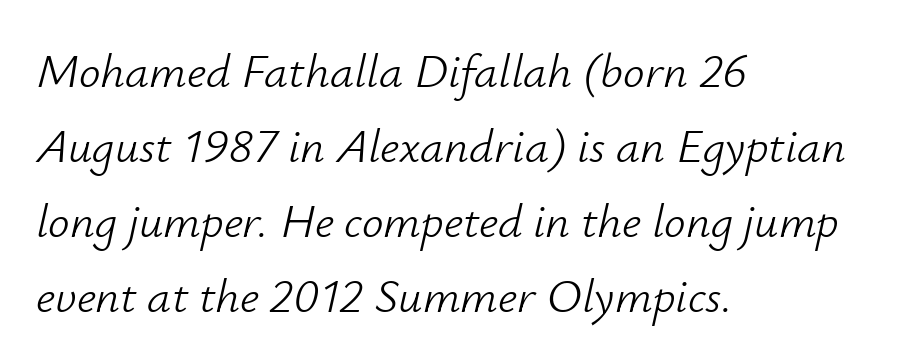
The vertical gap from one line to the next is medium. Glance below the letters and you will spot only blank space. Weight: not bold — regular or lighter. Looking at the ascenders, they clearly lean. Proportional: the letters do not fall into vertical columns.
